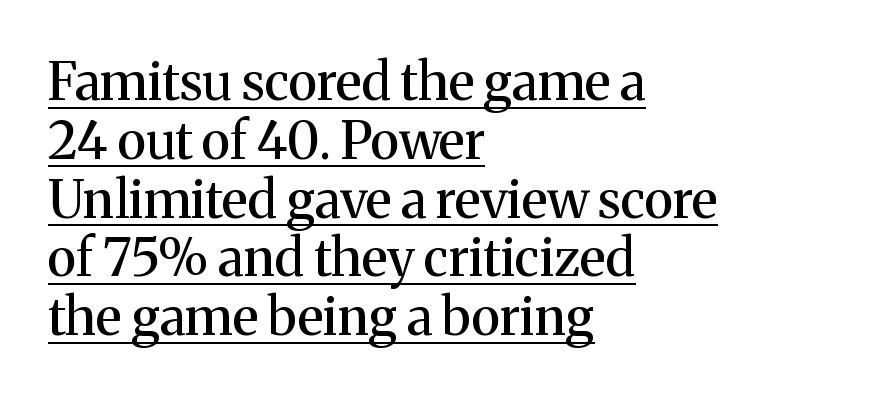
Q: Is the text italic (slanted)? A: No, it is upright.
Q: Is the typeface a serif or a sans-serif typeface? A: Serif.
Q: Is the text underlined? A: Yes.
Q: How is the paragraph aligned? A: Left-aligned.
Q: Is the spacing between letters normal or unusually wide? A: Normal.
Q: Is the spacing between lines tight, normal or loose? A: Tight.
Q: Width (condensed, normal, or wide)? A: Normal.
Q: Stroke contrast? A: Medium.
Q: x-height? A: Medium.
Q: Monospaced? A: No.
